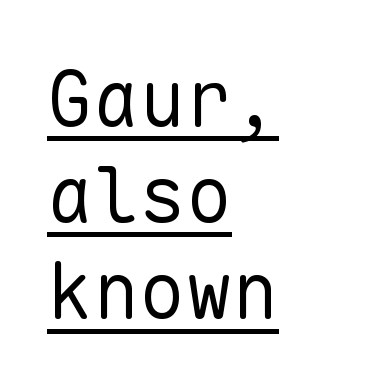
{"serif": "no", "italic": "no", "bold": "no", "weight": "regular", "width": "normal", "stroke_contrast": "low", "x_height": "medium", "monospaced": "yes", "underline": "yes", "align": "left", "line_spacing": "normal", "line_spacing_ratio": 1.25, "letter_spacing": "normal", "letter_spacing_em": 0.0, "glyph_px": 77}
